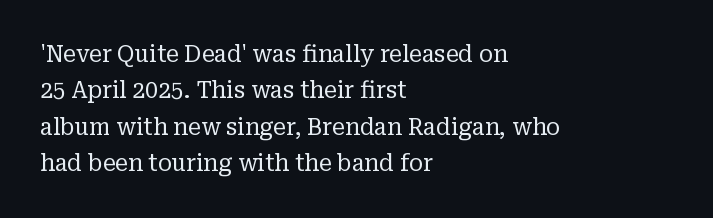
Compared with typical paragraphs, the rows here are spaced about the same. The letterforms sit at book weight or below. Ascenders rise straight up at ninety degrees. The lines are quadded left. Check the space under the baseline: it is left empty. Tracking value appears to be zero — textbook default spacing.
